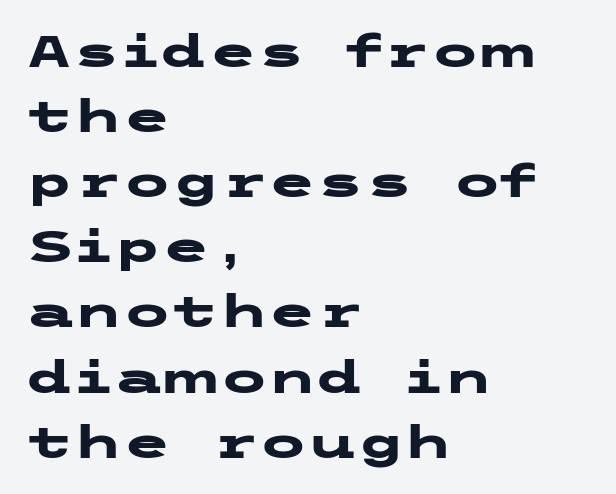
Honestly, the row spacing looks completely unremarkable. The paragraph has a hard left edge and a soft right edge. The passage shown is not underscored anywhere. Thick stems and heavy bowls — unmistakably bold.
